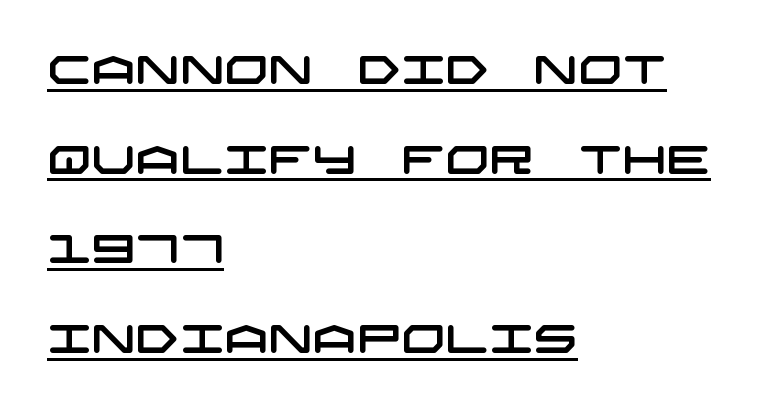
The image shows 39 px wide sans-serif type; set left-aligned, loose line spacing (2.3x), normal letter spacing, underlined; low stroke contrast and a large x-height.
